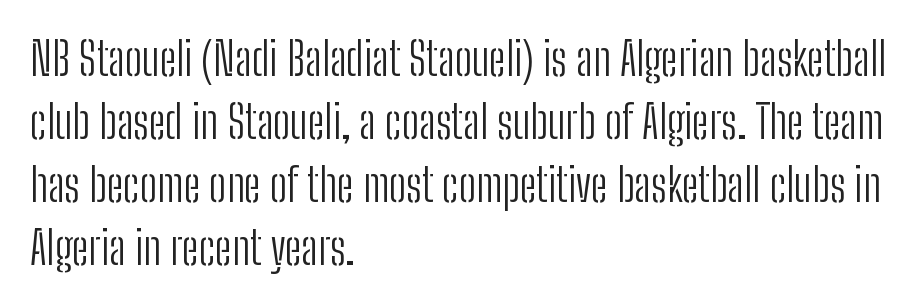
The image shows 46 px light, condensed sans-serif type, upright; set left-aligned, normal line spacing (1.37x), normal letter spacing, not underlined; low stroke contrast and a medium x-height.
